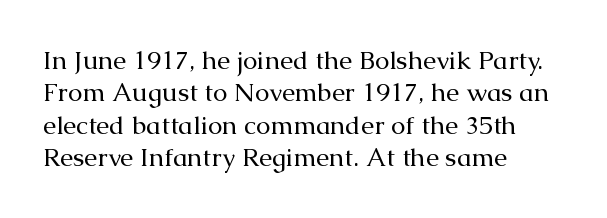
Q: Is the text bold? A: No.
Q: Is the text italic (slanted)? A: No, it is upright.
Q: Is the text underlined? A: No.
Q: How is the paragraph aligned? A: Left-aligned.
Q: Is the spacing between letters normal or unusually wide? A: Normal.
Q: Is the spacing between lines tight, normal or loose? A: Normal.
